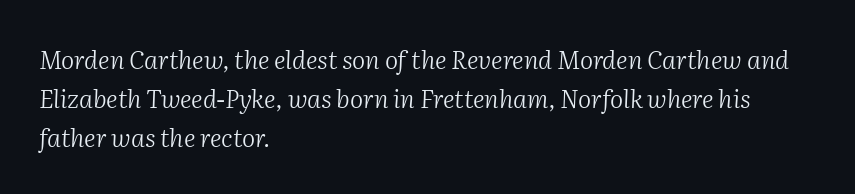
{"italic": "yes", "lean": "right", "slant_degrees": 2, "bold": "no", "underline": "no", "align": "left", "line_spacing": "normal", "line_spacing_ratio": 1.56, "letter_spacing": "normal", "letter_spacing_em": 0.0, "glyph_px": 25}
